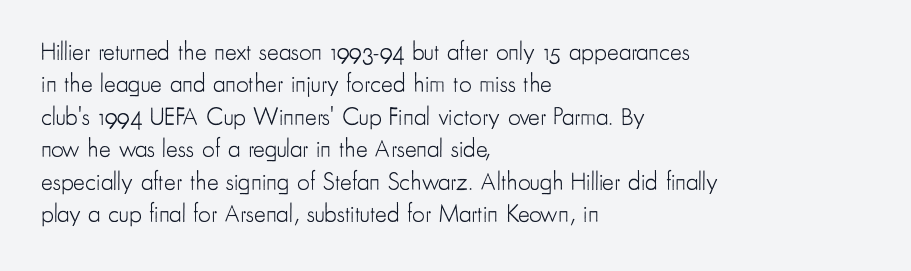
{"italic": "no", "bold": "no", "underline": "no", "align": "left", "line_spacing": "normal", "line_spacing_ratio": 1.3, "letter_spacing": "normal", "letter_spacing_em": 0.0, "glyph_px": 25}
